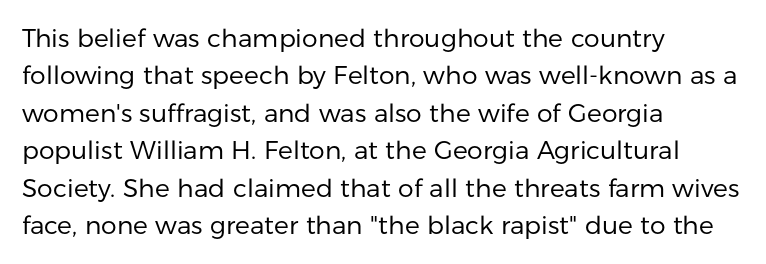
In CSS terms this would be text-align: left. Descenders are the only things crossing below the line. One glance says typical: line gaps are just what's usual. This is the regular roman posture of the typeface.
